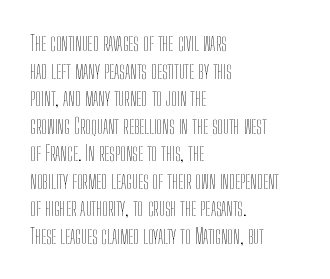
The image shows 21 px text type, upright; set left-aligned, normal line spacing (1.31x), normal letter spacing, not underlined.
